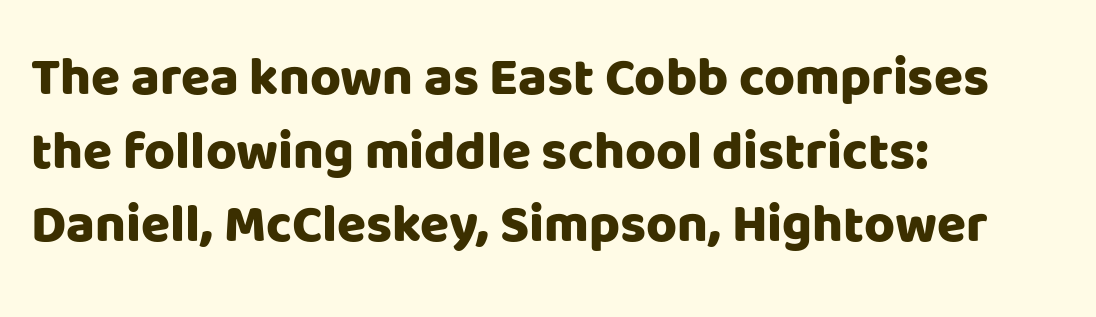
Q: Is the text bold? A: Yes.
Q: Is the text italic (slanted)? A: No, it is upright.
Q: Is the typeface a serif or a sans-serif typeface? A: Sans-serif.
Q: Is the text underlined? A: No.
Q: How is the paragraph aligned? A: Left-aligned.
Q: Is the spacing between letters normal or unusually wide? A: Normal.
Q: Is the spacing between lines tight, normal or loose? A: Normal.
Q: Width (condensed, normal, or wide)? A: Normal.
Q: Stroke contrast? A: Low.
Q: x-height? A: Large.
Q: Monospaced? A: No.
